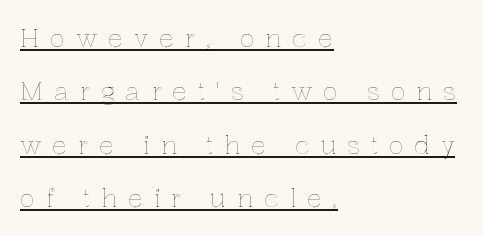
The image shows 25 px text type, upright; set left-aligned, loose line spacing (2.14x), unusually wide letter spacing (+0.43 em), underlined.
